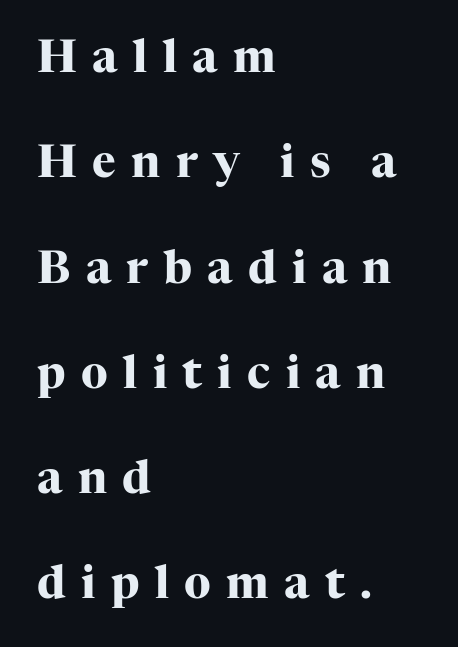
{"serif": "yes", "italic": "no", "bold": "yes", "weight": "heavy", "width": "normal", "stroke_contrast": "high", "x_height": "medium", "monospaced": "no", "underline": "no", "align": "left", "line_spacing": "loose", "line_spacing_ratio": 2.34, "letter_spacing": "wide", "letter_spacing_em": 0.34, "glyph_px": 45}
